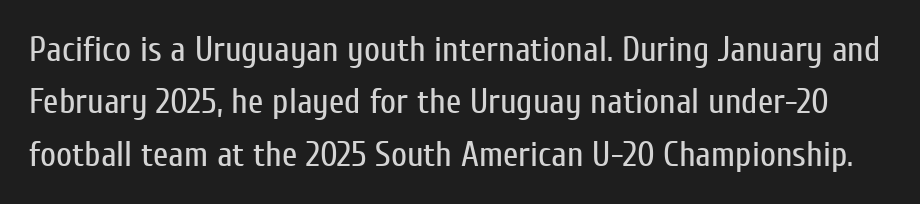
{"serif": "no", "italic": "no", "bold": "no", "weight": "regular", "width": "condensed", "stroke_contrast": "low", "x_height": "medium", "monospaced": "no", "underline": "no", "line_spacing": "normal", "line_spacing_ratio": 1.5, "letter_spacing": "normal", "letter_spacing_em": 0.0, "glyph_px": 35}
